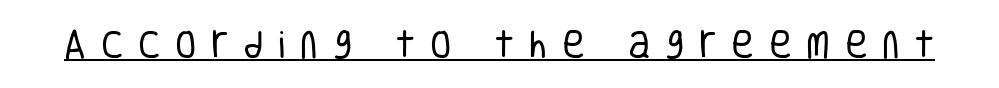
The image shows 31 px regular-weight, condensed sans-serif type, upright; set unusually wide letter spacing (+0.47 em), underlined; low stroke contrast and a large x-height.
